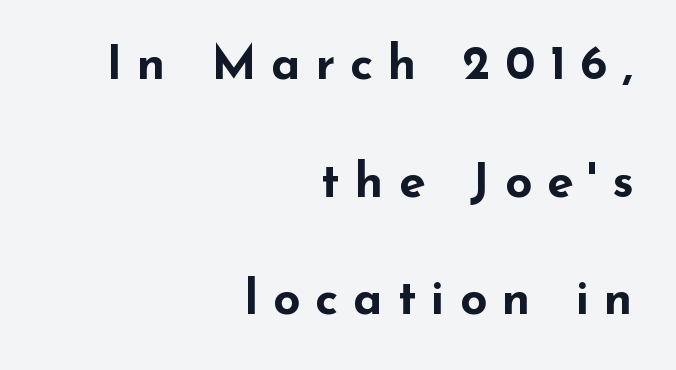
The image shows 48 px bold, wide sans-serif type, upright; set right-aligned, loose line spacing (2.45x), unusually wide letter spacing (+0.31 em), not underlined; low stroke contrast and a small x-height.
